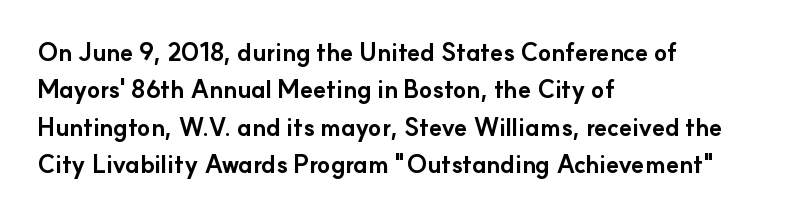
Underline: absent. Strokes here are thick enough to call this a true bold. This block has exactly the height ordinary leading produces. Standard letterfit; no display-style spreading of the glyphs. The lines are quadded left.
